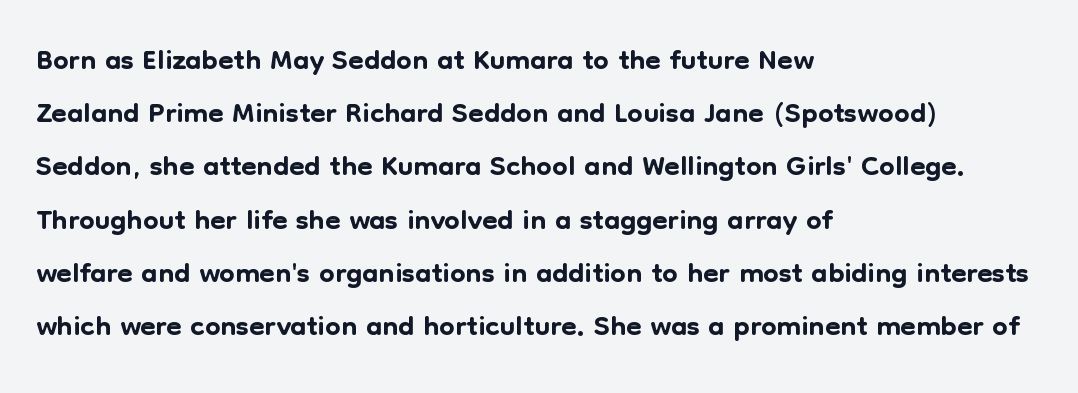
Just letters on the line, the space beneath them empty. The face used here is proportionally spaced, like ordinary book or web type. Tall strokes in this sample are plumb rather than angled. Tracking value appears to be zero — textbook default spacing. Note: no serifs on the glyphs.
